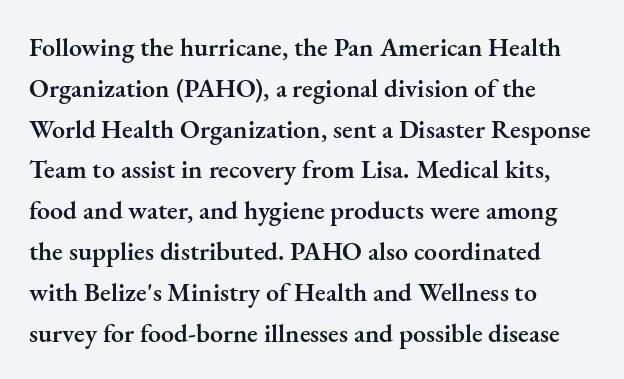
{"italic": "no", "bold": "semi", "underline": "no", "align": "left", "line_spacing": "normal", "line_spacing_ratio": 1.57, "letter_spacing": "normal", "letter_spacing_em": 0.0, "glyph_px": 26}
